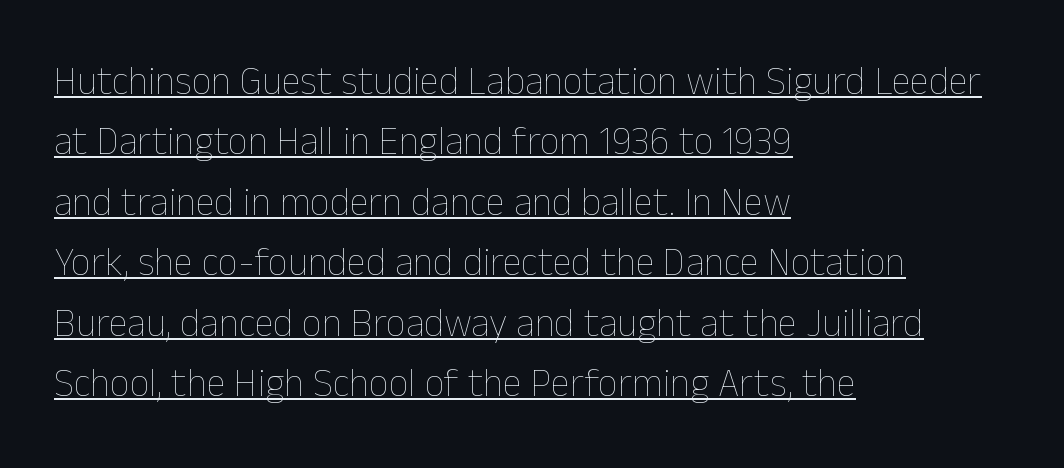
Caption: standard tracking, unaltered. The face looks like a standard text weight, possibly lighter. The face used here is proportionally spaced, like ordinary book or web type. The passage is arranged the way most books set body copy — flush left. You can see a thin bar hugging the bottom of the glyphs.
